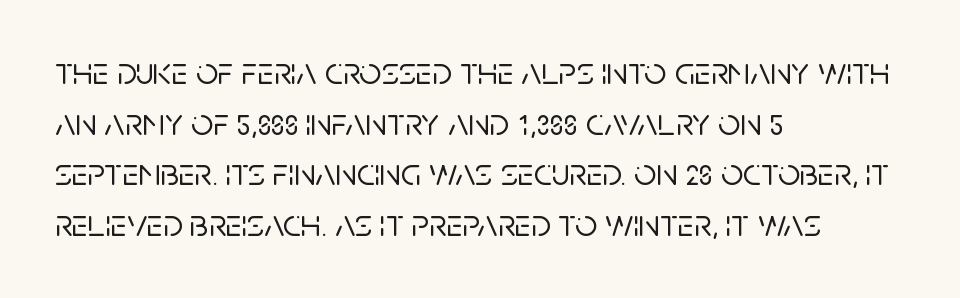
The image shows 39 px sans-serif type, upright; set left-aligned, normal line spacing (1.3x), normal letter spacing, not underlined; low stroke contrast and a large x-height.
